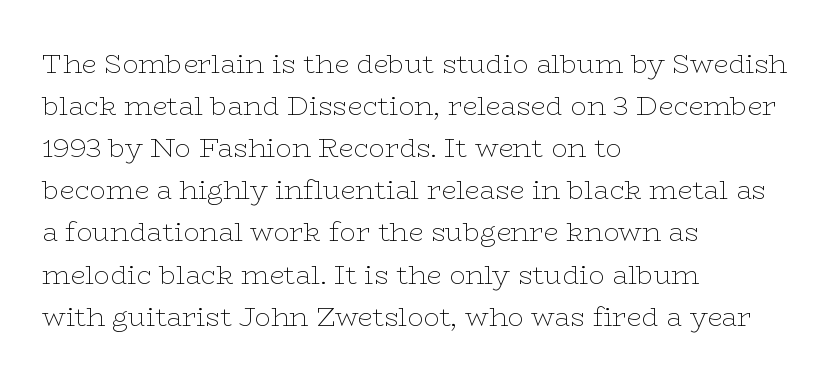
{"italic": "no", "bold": "no", "underline": "no", "align": "left", "line_spacing": "normal", "line_spacing_ratio": 1.56, "letter_spacing": "normal", "letter_spacing_em": 0.0, "glyph_px": 27}
